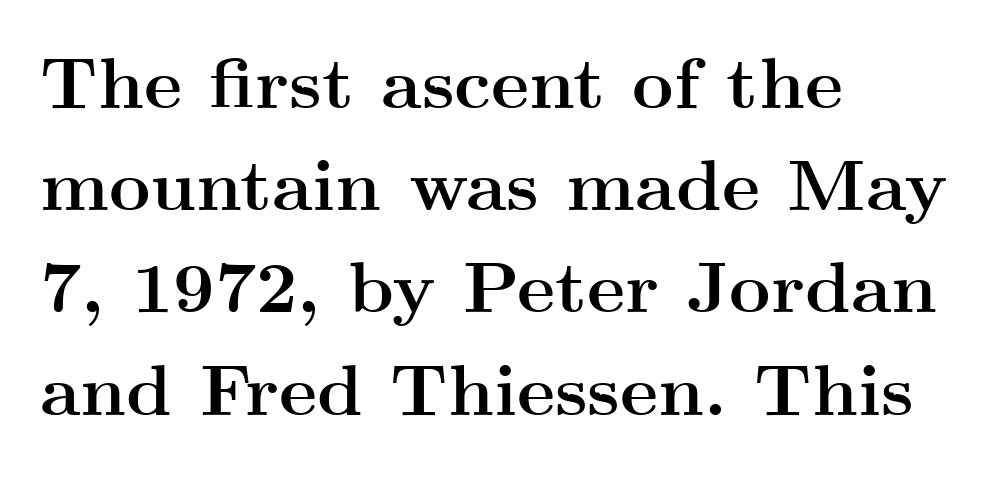
The line texture is even and compact thanks to regular tracking. A typesetter would label this face a serif. The glyphs have the mass of a bold cut. Ascenders rise straight up at ninety degrees.
